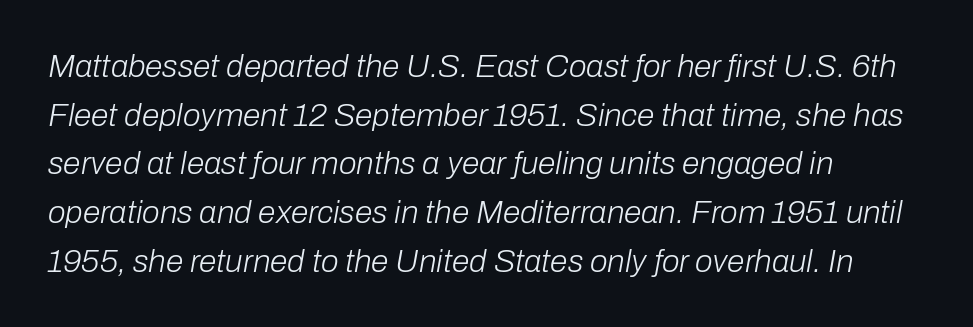
The image shows 32 px light type, italic (leaning right); set left-aligned, normal line spacing (1.52x), normal letter spacing, not underlined; low stroke contrast and a medium x-height.
